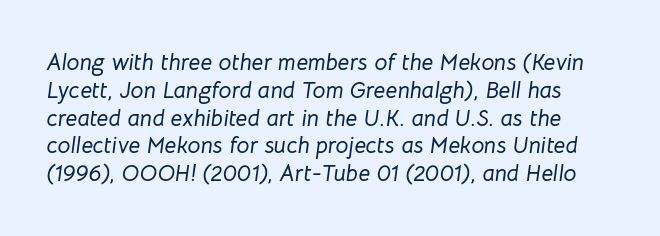
The image shows 23 px text type, italic (leaning right); set line spacing 1.21x, normal letter spacing, not underlined.
